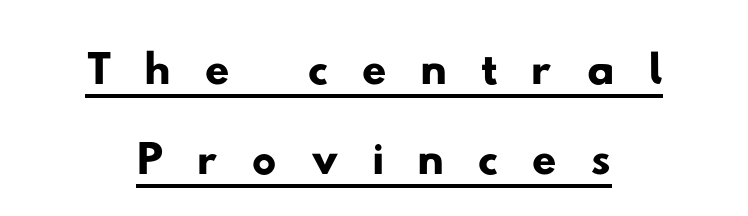
Q: Is the typeface a serif or a sans-serif typeface? A: Sans-serif.
Q: Is the text underlined? A: Yes.
Q: How is the paragraph aligned? A: Centered.
Q: Is the spacing between letters normal or unusually wide? A: Unusually wide.
Q: Is the spacing between lines tight, normal or loose? A: Normal.
Q: Width (condensed, normal, or wide)? A: Wide.
Q: Stroke contrast? A: Low.
Q: x-height? A: Small.
Q: Monospaced? A: No.
